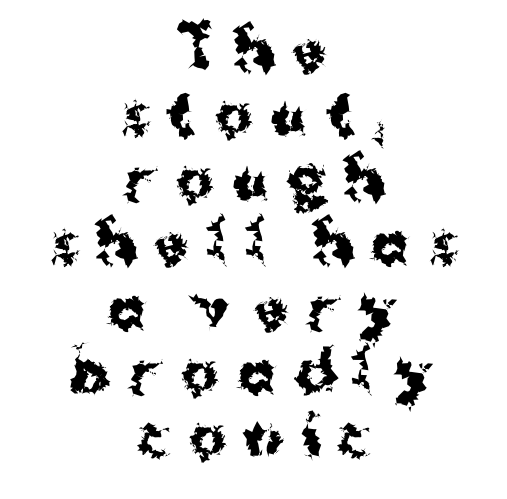
Q: Is the text bold? A: Yes.
Q: Is the text italic (slanted)? A: No, it is upright.
Q: Is the typeface a serif or a sans-serif typeface? A: Sans-serif.
Q: Is the text underlined? A: No.
Q: How is the paragraph aligned? A: Centered.
Q: Is the spacing between letters normal or unusually wide? A: Unusually wide.
Q: Is the spacing between lines tight, normal or loose? A: Tight.
Q: Width (condensed, normal, or wide)? A: Normal.
Q: Stroke contrast? A: Medium.
Q: x-height? A: Medium.
Q: Monospaced? A: No.
